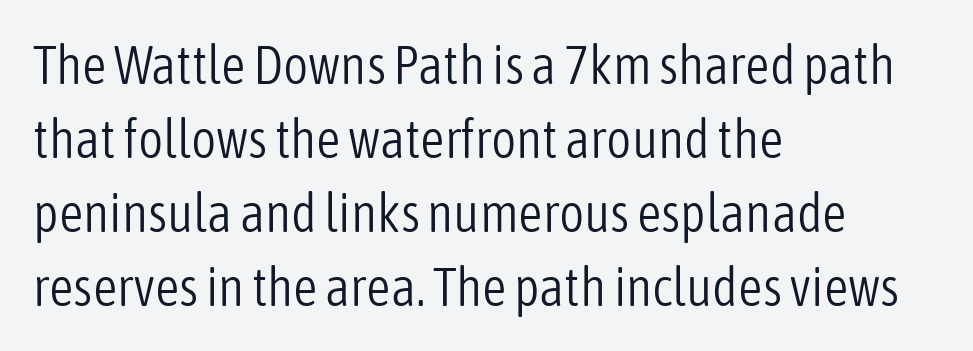
Q: Is the text bold? A: No.
Q: Is the text italic (slanted)? A: No, it is upright.
Q: Is the typeface a serif or a sans-serif typeface? A: Sans-serif.
Q: Is the text underlined? A: No.
Q: How is the paragraph aligned? A: Left-aligned.
Q: Is the spacing between letters normal or unusually wide? A: Normal.
Q: Is the spacing between lines tight, normal or loose? A: Normal.
Q: Width (condensed, normal, or wide)? A: Condensed.
Q: Stroke contrast? A: Low.
Q: x-height? A: Medium.
Q: Monospaced? A: No.
